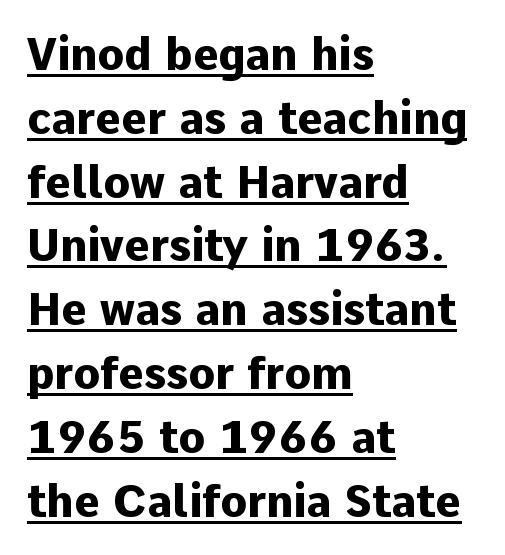
{"serif": "no", "italic": "no", "bold": "yes", "weight": "heavy", "width": "normal", "stroke_contrast": "low", "x_height": "medium", "monospaced": "no", "underline": "yes", "align": "left", "line_spacing": "normal", "line_spacing_ratio": 1.45, "letter_spacing": "normal", "letter_spacing_em": 0.0, "glyph_px": 44}
